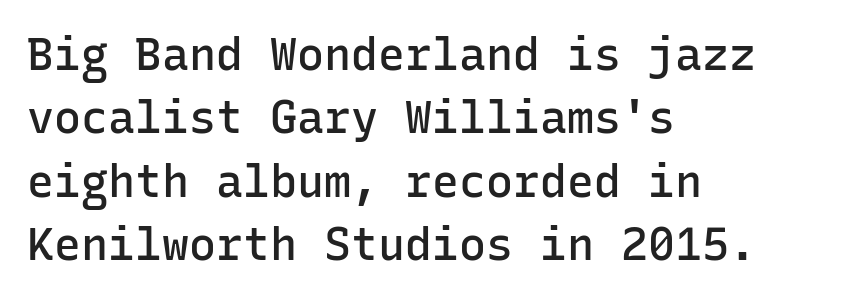
You could call the tracking neutral — neither tight nor loose. Normally led — the rows are evenly, conventionally spaced. Beneath every word, the page is bare. Typeset ragged right — the left edge is the straight one.
